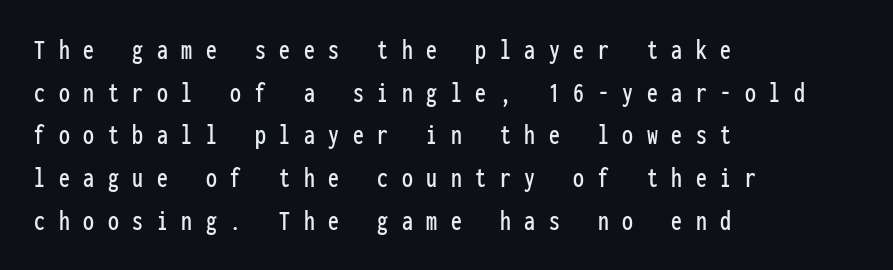
The image shows 29 px condensed sans-serif type, upright, monospaced; set left-aligned, normal line spacing (1.47x), unusually wide letter spacing (+0.47 em), not underlined; low stroke contrast and a medium x-height.
